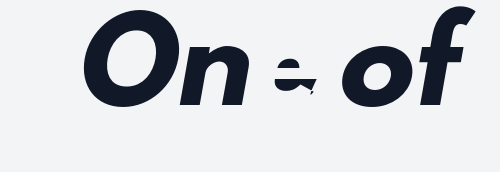
The image shows 75 px sans-serif type; set normal letter spacing, not underlined; low stroke contrast and a small x-height.
